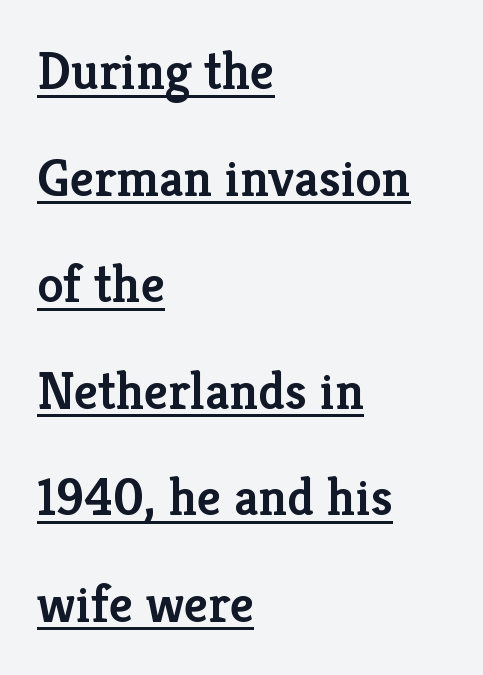
{"serif": "yes", "italic": "no", "bold": "semi", "weight": "semibold", "width": "normal", "stroke_contrast": "low", "x_height": "medium", "monospaced": "no", "underline": "yes", "align": "left", "line_spacing": "loose", "line_spacing_ratio": 2.01, "letter_spacing": "normal", "letter_spacing_em": 0.0, "glyph_px": 53}
